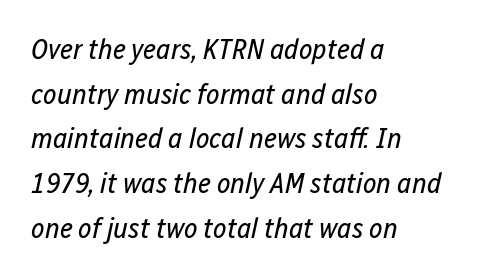
Each stroke keeps to a modest, everyday thickness or less. The tracking reads as untouched default to a designer's eye. Quick note: underline off. The passage shown is typed in a proportional face where columns would drift. There's an unmistakable incline to the writing here. Each line starts at the same left margin while the right side varies.
